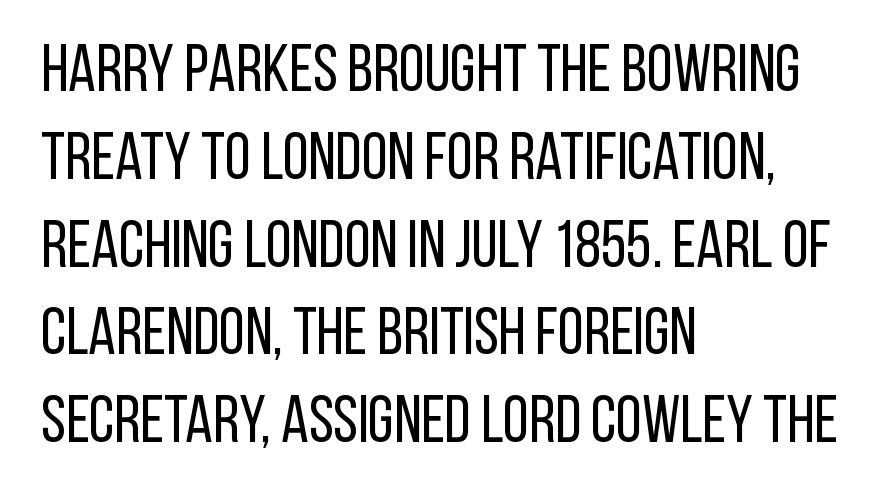
{"serif": "no", "italic": "no", "bold": "no", "weight": "regular", "width": "condensed", "stroke_contrast": "low", "x_height": "large", "monospaced": "no", "underline": "no", "align": "left", "line_spacing": "normal", "line_spacing_ratio": 1.33, "letter_spacing": "normal", "letter_spacing_em": 0.0, "glyph_px": 66}
